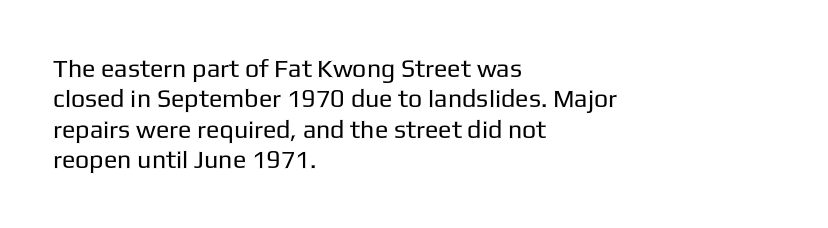
{"italic": "no", "bold": "no", "underline": "no", "align": "left", "line_spacing_ratio": 1.22, "letter_spacing": "normal", "letter_spacing_em": 0.0, "glyph_px": 25}
